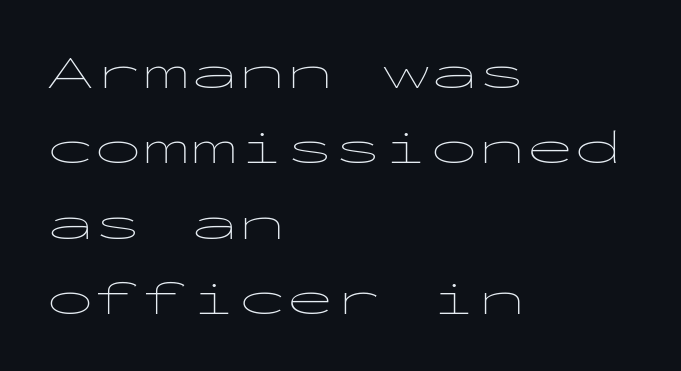
The rendering shows plain stroke endings on the letterforms — a sans-serif design. The axis of the letterforms is exactly vertical. Is the letter spacing exaggerated? No — it looks like the ordinary default. A bare baseline throughout the passage. Letters have the restrained weight of plain body copy at most. The line-height multiplier appears to be the usual default.
